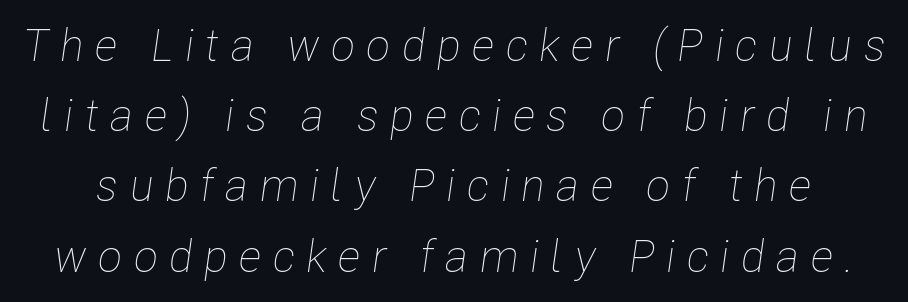
The image shows 45 px thin, condensed type, italic (leaning right); set normal line spacing (1.56x), unusually wide letter spacing (+0.25 em), not underlined; low stroke contrast and a medium x-height.
